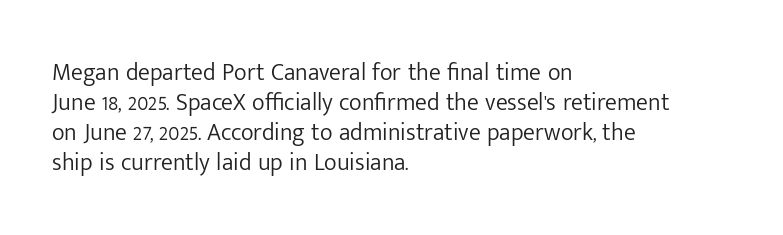
{"italic": "no", "bold": "no", "underline": "no", "align": "left", "line_spacing": "normal", "line_spacing_ratio": 1.25, "letter_spacing": "normal", "letter_spacing_em": 0.0, "glyph_px": 24}
